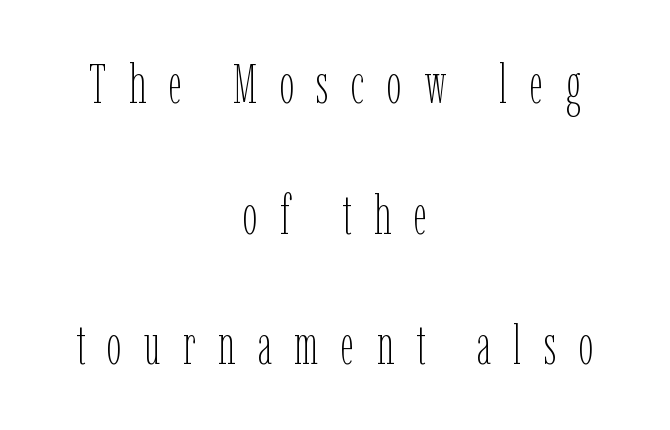
The image shows 54 px thin, condensed type, upright; set centered, loose line spacing (2.42x), unusually wide letter spacing (+0.41 em), not underlined; low stroke contrast and a medium x-height.
